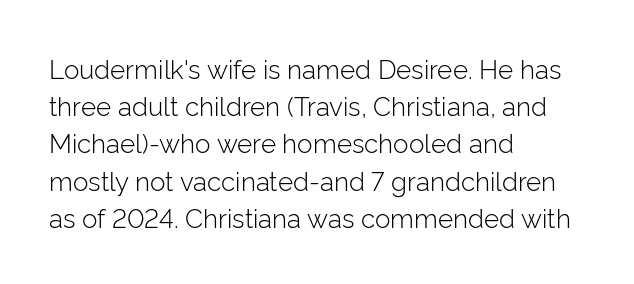
The rendering anchors every line to the left-hand side. A clean baseline with only descenders dipping below it. No chunkiness to these letters — they're not bold. Leading matches the norm, producing a regular column. Ascenders rise straight up at ninety degrees. Nobody touched the tracking dial on this one.
